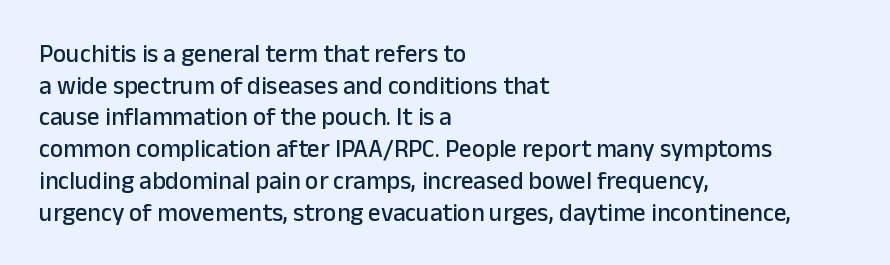
Q: Is the text italic (slanted)? A: No, it is upright.
Q: Is the text underlined? A: No.
Q: How is the paragraph aligned? A: Left-aligned.
Q: Is the spacing between letters normal or unusually wide? A: Normal.
Q: Is the spacing between lines tight, normal or loose? A: Normal.
